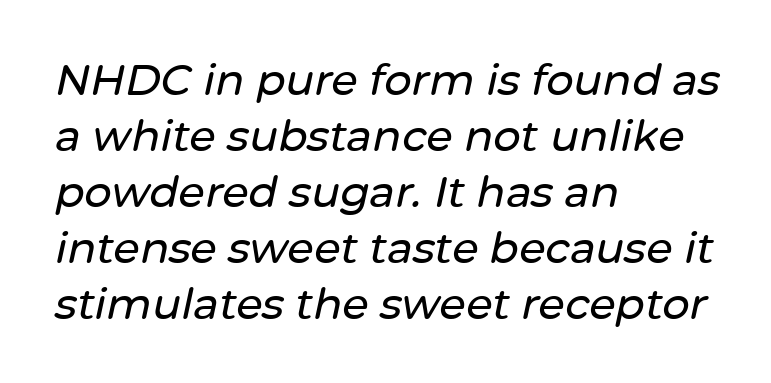
The image shows 43 px text type, italic (leaning right); set left-aligned, normal line spacing (1.3x), normal letter spacing, not underlined; low stroke contrast and a medium x-height.
